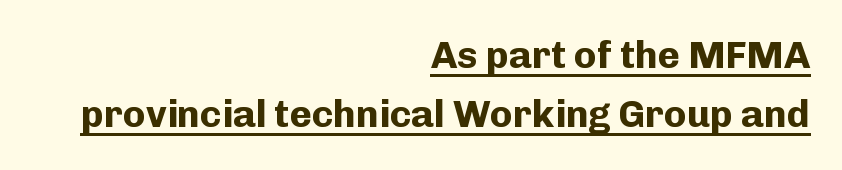
Q: Is the text bold? A: Yes.
Q: Is the text italic (slanted)? A: No, it is upright.
Q: Is the typeface a serif or a sans-serif typeface? A: Sans-serif.
Q: Is the text underlined? A: Yes.
Q: How is the paragraph aligned? A: Right-aligned.
Q: Is the spacing between letters normal or unusually wide? A: Normal.
Q: Is the spacing between lines tight, normal or loose? A: Normal.
Q: Width (condensed, normal, or wide)? A: Normal.
Q: Stroke contrast? A: Low.
Q: x-height? A: Medium.
Q: Monospaced? A: No.
